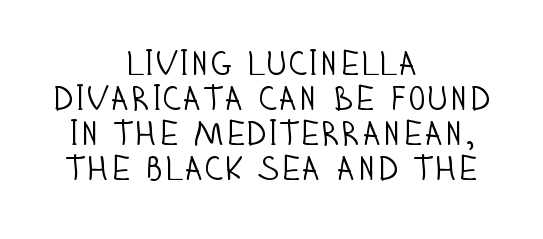
{"serif": "no", "italic": "no", "bold": "no", "weight": "light", "width": "condensed", "stroke_contrast": "low", "x_height": "large", "monospaced": "no", "underline": "no", "align": "center", "line_spacing": "tight", "line_spacing_ratio": 1.03, "letter_spacing": "normal", "letter_spacing_em": 0.0, "glyph_px": 34}
